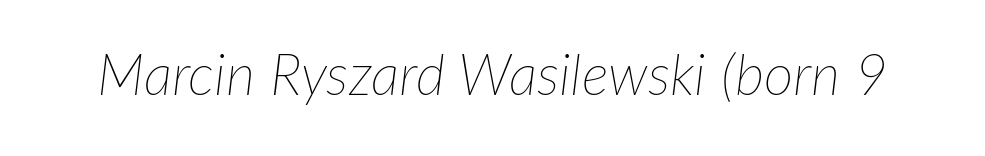
Q: Is the text bold? A: No.
Q: Is the text italic (slanted)? A: Yes, it leans right by about 7 degrees.
Q: Is the text underlined? A: No.
Q: Is the spacing between letters normal or unusually wide? A: Normal.
Q: Width (condensed, normal, or wide)? A: Normal.
Q: Stroke contrast? A: Low.
Q: x-height? A: Medium.
Q: Monospaced? A: No.
